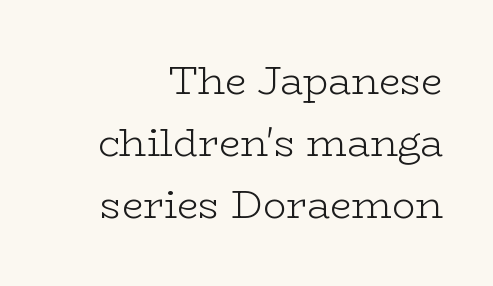
Q: Is the text bold? A: No.
Q: Is the text italic (slanted)? A: No, it is upright.
Q: Is the typeface a serif or a sans-serif typeface? A: Serif.
Q: Is the text underlined? A: No.
Q: How is the paragraph aligned? A: Right-aligned.
Q: Is the spacing between letters normal or unusually wide? A: Normal.
Q: Is the spacing between lines tight, normal or loose? A: Normal.
Q: Width (condensed, normal, or wide)? A: Wide.
Q: Stroke contrast? A: Low.
Q: x-height? A: Medium.
Q: Monospaced? A: No.
